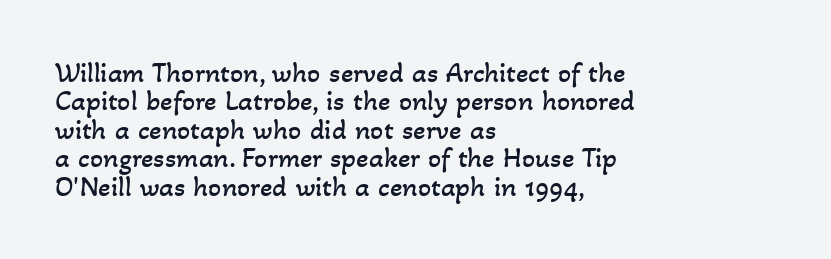
{"bold": "no", "weight": "regular", "width": "normal", "stroke_contrast": "low", "x_height": "small", "monospaced": "no", "underline": "no", "align": "left", "line_spacing": "tight", "line_spacing_ratio": 0.98, "letter_spacing": "normal", "letter_spacing_em": 0.0, "glyph_px": 29}
